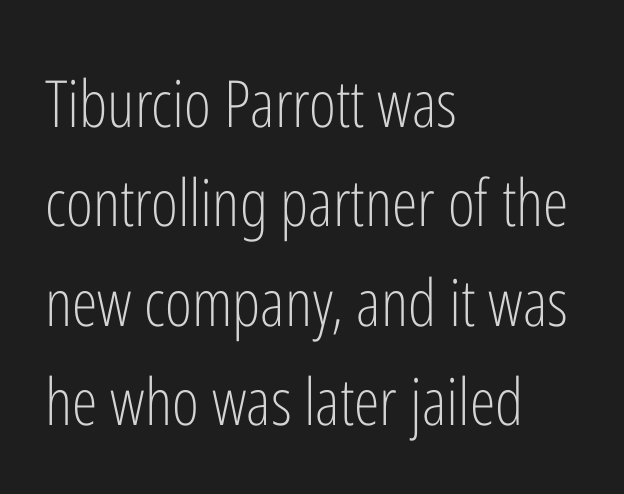
{"serif": "no", "italic": "no", "bold": "no", "weight": "light", "width": "condensed", "stroke_contrast": "low", "x_height": "medium", "monospaced": "no", "underline": "no", "align": "left", "line_spacing": "normal", "line_spacing_ratio": 1.53, "letter_spacing": "normal", "letter_spacing_em": 0.0, "glyph_px": 65}
